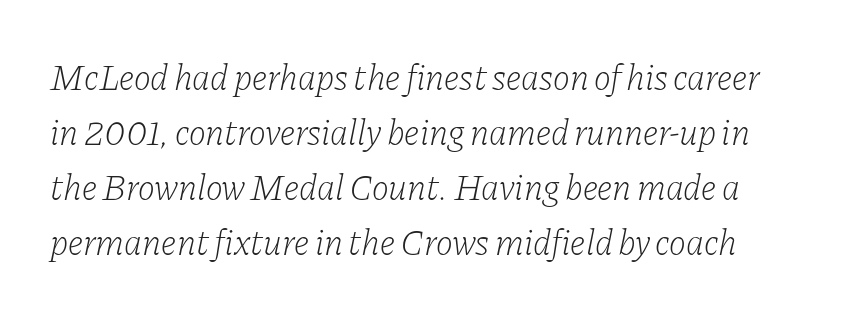
This sample uses a serif face. Nobody drew a line under any word here. Stroke mass is kept to a normal reading level or below. Each letter keeps its own natural width here, so spacing adapts to shape. This sample uses plain, unmodified letter spacing. If you drew a line through each stem, it would be angled.
